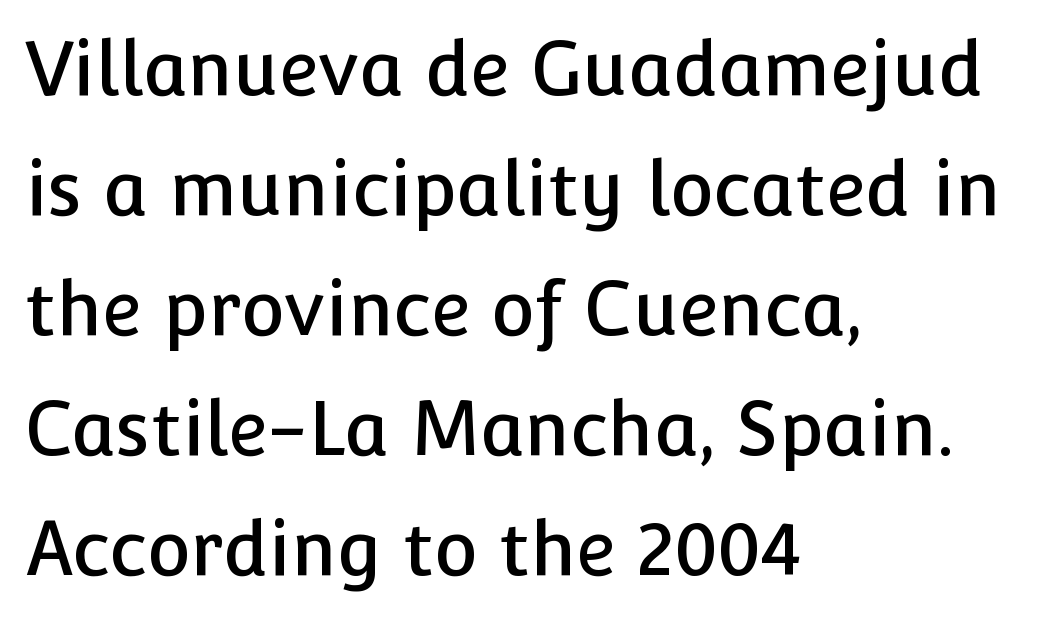
The image shows 74 px sans-serif type, upright; set left-aligned, normal line spacing (1.62x), normal letter spacing, not underlined; low stroke contrast and a medium x-height.
